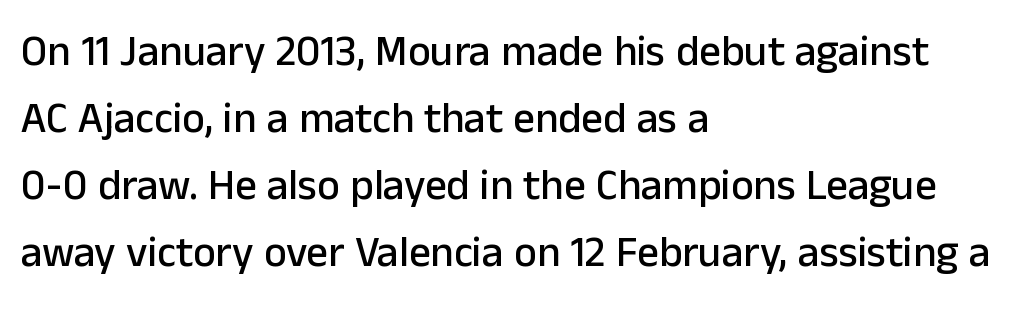
You can tell from the bare stems that sans-serif type was used. A normal amount of white space separates one row of letters from the next. Note the varied advance widths — an 'i' is clearly narrower than an 'm'. Spacing between characters is what you'd get straight out of the box.
